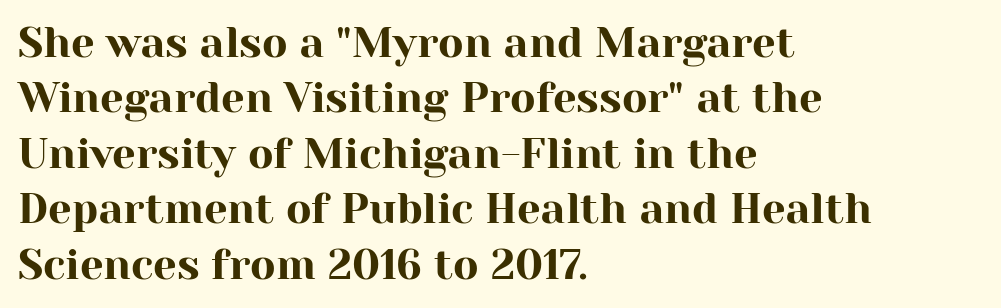
Typeset ragged right — the left edge is the straight one. Ascenders rise straight up at ninety degrees. The area under the type is left untouched. Leading: standard. Letter spacing: default. The passage shown is typed in a proportional face where columns would drift.
